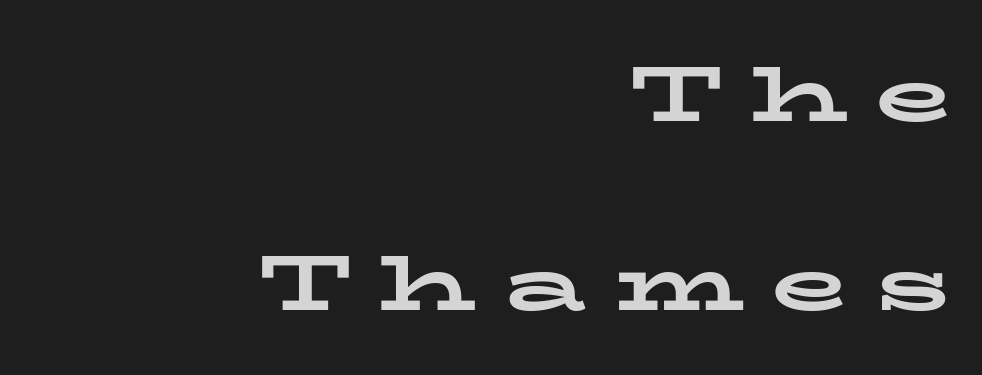
{"serif": "yes", "italic": "no", "bold": "yes", "weight": "bold", "width": "wide", "stroke_contrast": "low", "x_height": "medium", "monospaced": "no", "underline": "no", "align": "right", "line_spacing": "loose", "line_spacing_ratio": 2.39, "letter_spacing": "wide", "letter_spacing_em": 0.35, "glyph_px": 79}
